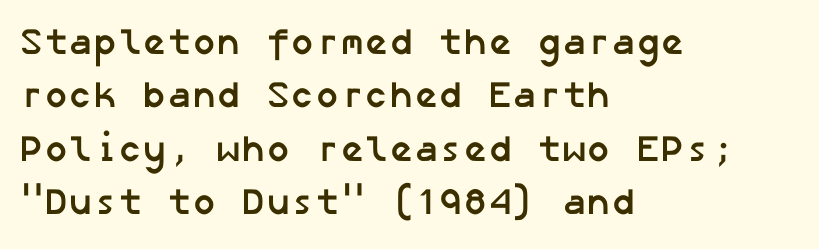
{"serif": "no", "bold": "yes", "weight": "semibold", "width": "normal", "stroke_contrast": "low", "x_height": "medium", "underline": "no", "align": "left", "line_spacing": "normal", "line_spacing_ratio": 1.44, "letter_spacing": "normal", "letter_spacing_em": 0.0, "glyph_px": 37}
